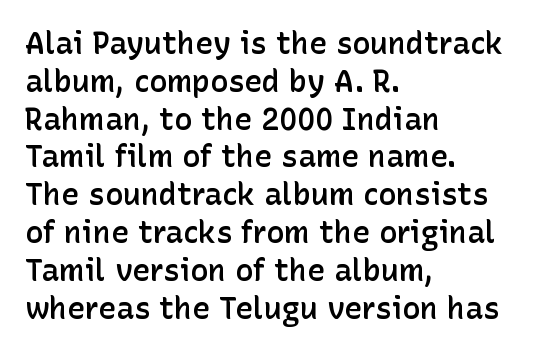
The image shows 30 px semibold sans-serif type, upright; set left-aligned, normal line spacing (1.26x), normal letter spacing, not underlined; low stroke contrast and a medium x-height.
